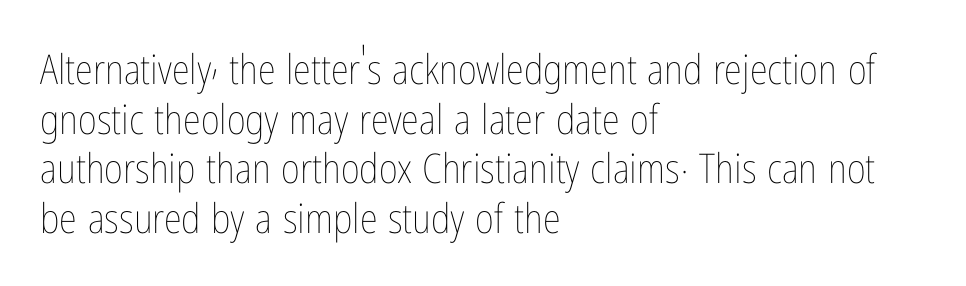
The image shows 41 px thin, condensed type, upright; set left-aligned, line spacing 1.21x, normal letter spacing, not underlined; low stroke contrast and a medium x-height.
